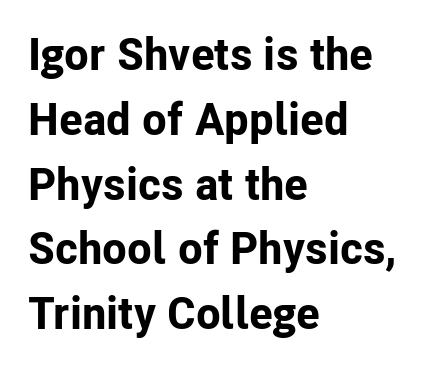
Type style note: lacks serifs. How heavy is the stroke? Heavy — this is a bold. Quick note: interline space is typical. The face used here is proportionally spaced, like ordinary book or web type. The strip under each line holds only bare page.
